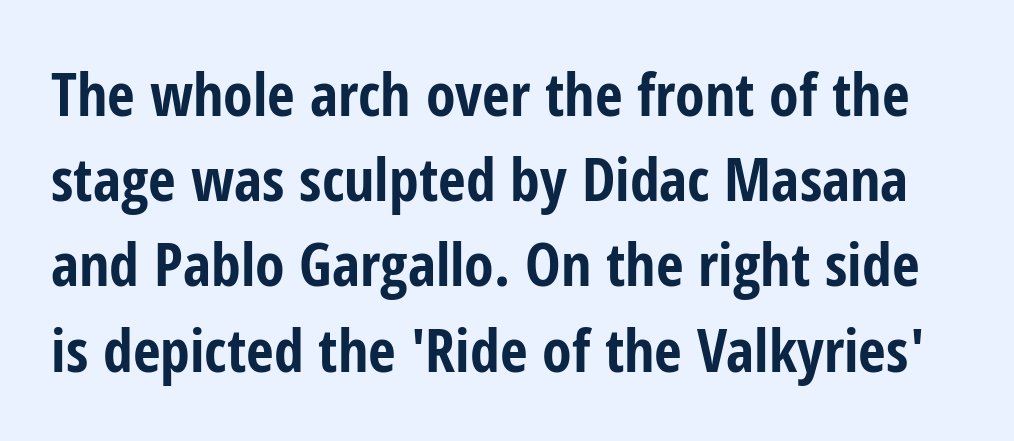
The glyphs have the mass of a bold cut. Interline gaps are of average width in this sample. Do the characters align in a grid? No, the font is proportional. Observe the absence of serifs on each vertical stroke in this sample. Beneath every word, the page is bare.
